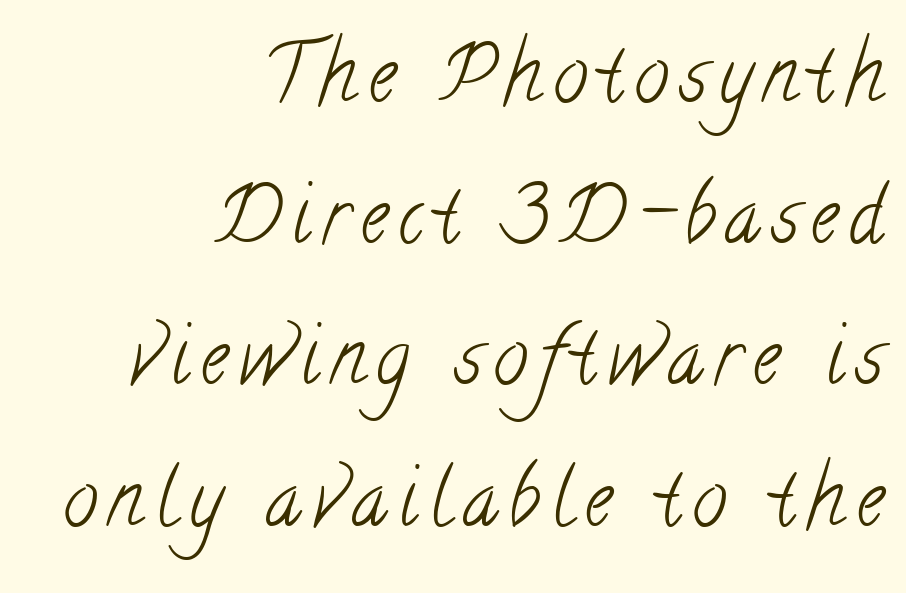
{"bold": "no", "weight": "light", "width": "condensed", "stroke_contrast": "low", "x_height": "small", "monospaced": "no", "underline": "no", "align": "right", "line_spacing_ratio": 1.81, "glyph_px": 78}
